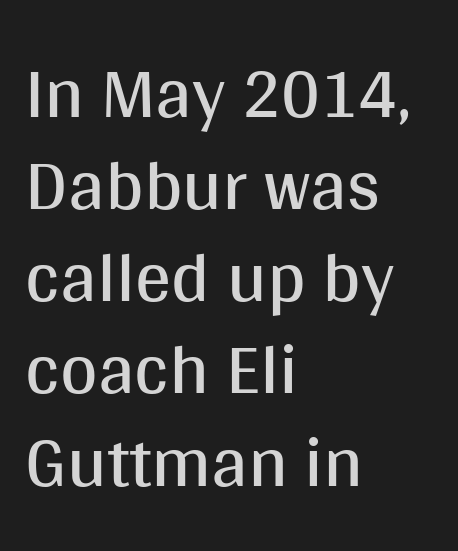
{"serif": "no", "italic": "no", "bold": "no", "weight": "regular", "width": "normal", "stroke_contrast": "medium", "x_height": "large", "monospaced": "no", "underline": "no", "align": "left", "line_spacing": "normal", "line_spacing_ratio": 1.28, "letter_spacing": "normal", "letter_spacing_em": 0.0, "glyph_px": 72}
